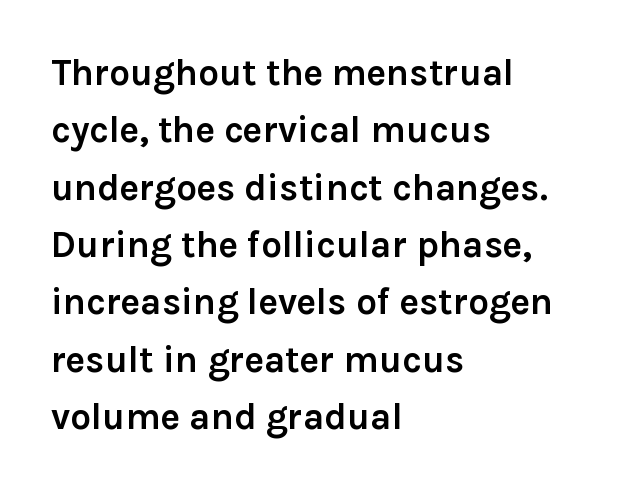
{"serif": "no", "italic": "no", "bold": "yes", "weight": "semibold", "width": "normal", "x_height": "medium", "monospaced": "no", "underline": "no", "align": "left", "line_spacing": "normal", "line_spacing_ratio": 1.55, "letter_spacing": "normal", "letter_spacing_em": 0.0, "glyph_px": 37}
